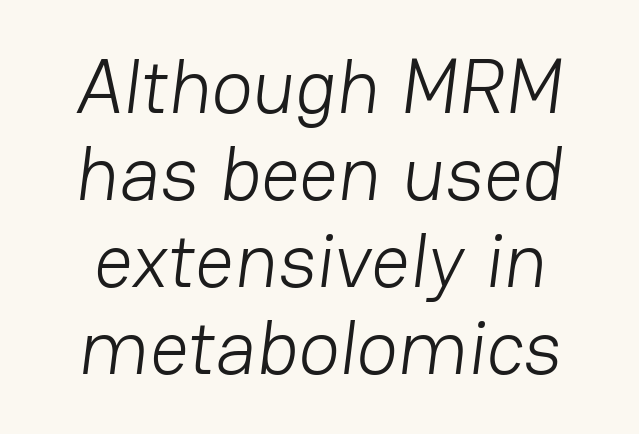
{"serif": "no", "bold": "no", "weight": "light", "width": "normal", "stroke_contrast": "low", "x_height": "medium", "monospaced": "no", "underline": "no", "line_spacing": "tight", "line_spacing_ratio": 1.13, "letter_spacing": "normal", "letter_spacing_em": 0.0, "glyph_px": 77}
